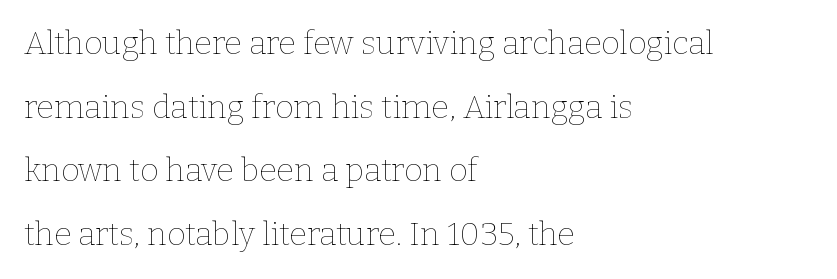
The image shows 32 px thin type, upright; set left-aligned, loose line spacing (1.99x), normal letter spacing, not underlined; low stroke contrast and a medium x-height.
